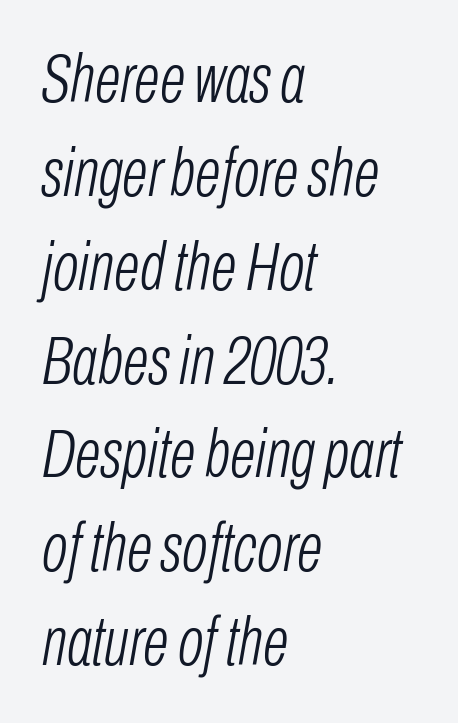
The image shows 68 px light, condensed type, italic (leaning right); set left-aligned, normal line spacing (1.38x), normal letter spacing, not underlined; low stroke contrast and a medium x-height.
